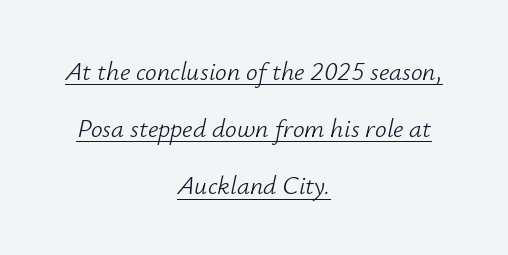
{"italic": "yes", "lean": "right", "slant_degrees": 12, "bold": "no", "underline": "yes", "align": "center", "line_spacing": "loose", "line_spacing_ratio": 2.2, "letter_spacing": "normal", "letter_spacing_em": 0.0, "glyph_px": 26}
